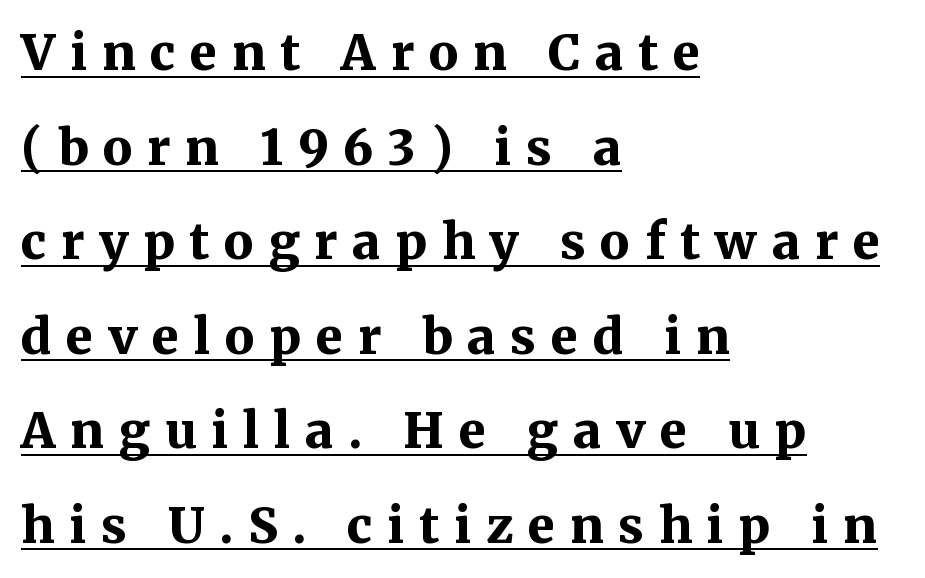
Q: Is the text bold? A: Yes.
Q: Is the text italic (slanted)? A: No, it is upright.
Q: Is the typeface a serif or a sans-serif typeface? A: Serif.
Q: Is the text underlined? A: Yes.
Q: How is the paragraph aligned? A: Left-aligned.
Q: Is the spacing between letters normal or unusually wide? A: Unusually wide.
Q: Is the spacing between lines tight, normal or loose? A: Loose.
Q: Width (condensed, normal, or wide)? A: Normal.
Q: Stroke contrast? A: Medium.
Q: x-height? A: Medium.
Q: Monospaced? A: No.
